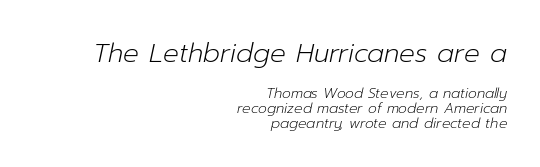
{"italic": "yes", "lean": "right", "slant_degrees": 12, "bold": "no", "underline": "no", "align": "right", "line_spacing": "tight", "line_spacing_ratio": 1.07, "letter_spacing": "normal", "letter_spacing_em": 0.0, "larger_block": "first", "size_ratio": 1.86, "glyph_px": 26}
